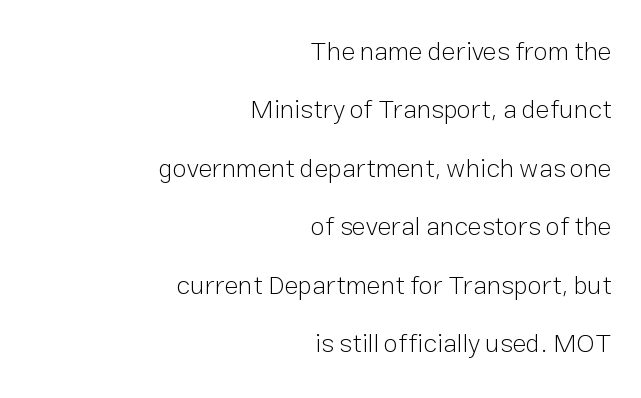
Q: Is the text bold? A: No.
Q: Is the text italic (slanted)? A: No, it is upright.
Q: Is the text underlined? A: No.
Q: How is the paragraph aligned? A: Right-aligned.
Q: Is the spacing between letters normal or unusually wide? A: Normal.
Q: Is the spacing between lines tight, normal or loose? A: Loose.
